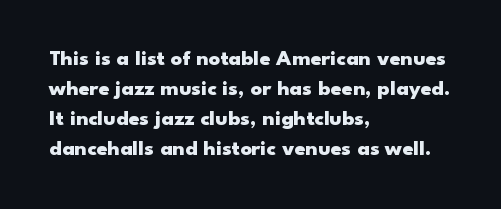
{"italic": "no", "bold": "yes", "underline": "no", "align": "left", "line_spacing": "normal", "line_spacing_ratio": 1.36, "letter_spacing": "normal", "letter_spacing_em": 0.0, "glyph_px": 22}
